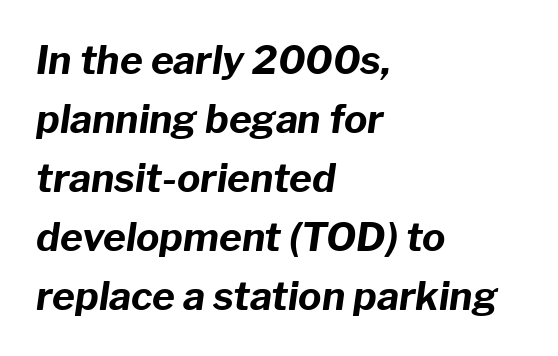
The image shows 39 px bold type, italic (leaning right); set left-aligned, normal line spacing (1.51x), normal letter spacing, not underlined; low stroke contrast and a medium x-height.
